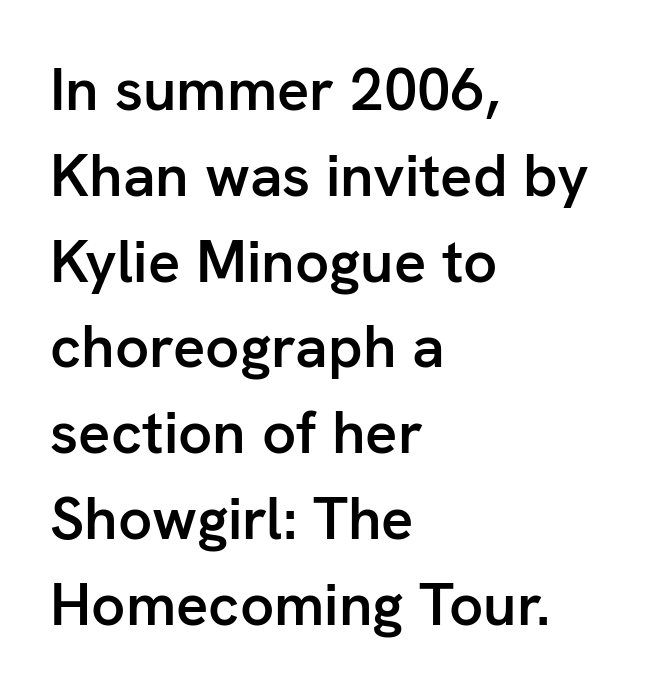
{"serif": "no", "italic": "no", "bold": "semi", "weight": "semibold", "width": "normal", "stroke_contrast": "low", "x_height": "medium", "monospaced": "no", "underline": "no", "align": "left", "line_spacing": "normal", "line_spacing_ratio": 1.43, "letter_spacing": "normal", "letter_spacing_em": 0.0, "glyph_px": 60}
